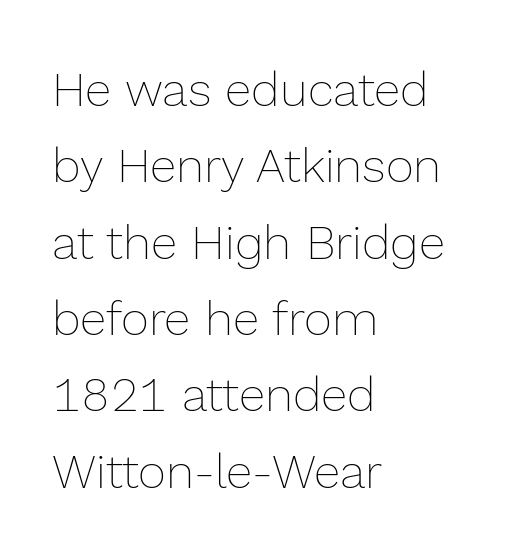
Q: Is the text bold? A: No.
Q: Is the text italic (slanted)? A: No, it is upright.
Q: Is the text underlined? A: No.
Q: How is the paragraph aligned? A: Left-aligned.
Q: Is the spacing between letters normal or unusually wide? A: Normal.
Q: Is the spacing between lines tight, normal or loose? A: Normal.
Q: Width (condensed, normal, or wide)? A: Normal.
Q: x-height? A: Medium.
Q: Monospaced? A: No.
